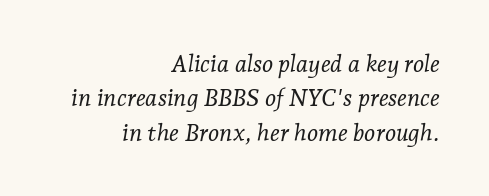
{"italic": "yes", "lean": "right", "slant_degrees": 7, "bold": "no", "underline": "no", "align": "right", "line_spacing": "normal", "line_spacing_ratio": 1.43, "letter_spacing": "normal", "letter_spacing_em": 0.0, "glyph_px": 24}
